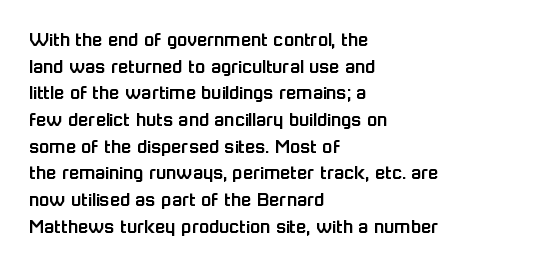
Q: Is the text italic (slanted)? A: No, it is upright.
Q: Is the text underlined? A: No.
Q: How is the paragraph aligned? A: Left-aligned.
Q: Is the spacing between letters normal or unusually wide? A: Normal.
Q: Is the spacing between lines tight, normal or loose? A: Normal.
